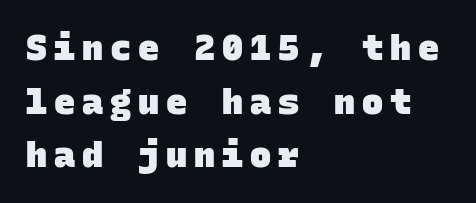
Q: Is the text bold? A: Yes.
Q: Is the typeface a serif or a sans-serif typeface? A: Sans-serif.
Q: Is the text underlined? A: No.
Q: How is the paragraph aligned? A: Left-aligned.
Q: Is the spacing between letters normal or unusually wide? A: Unusually wide.
Q: Is the spacing between lines tight, normal or loose? A: Normal.
Q: Width (condensed, normal, or wide)? A: Normal.
Q: Stroke contrast? A: Low.
Q: x-height? A: Large.
Q: Monospaced? A: Yes.
